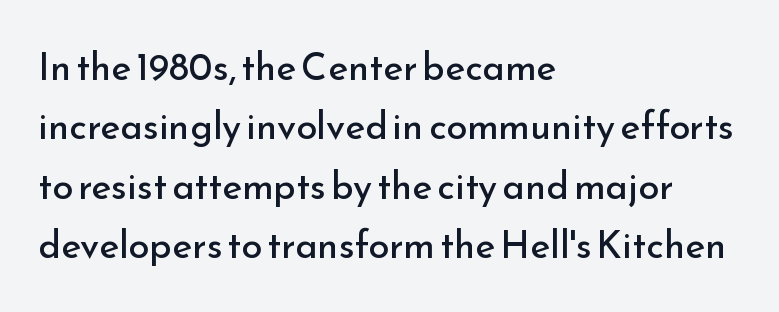
Character widths vary here, with narrow letters taking less room than wide ones. The passage shown stacks its lines at a standard gap. On a weight scale, this lands at 450 or below. Ordinary non-slanted type is in use.
